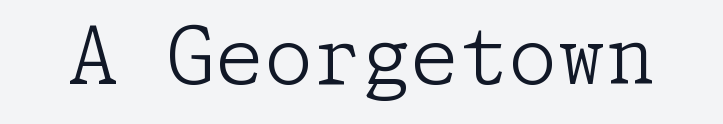
Q: Is the text bold? A: No.
Q: Is the text italic (slanted)? A: No, it is upright.
Q: Is the typeface a serif or a sans-serif typeface? A: Serif.
Q: Is the text underlined? A: No.
Q: Is the spacing between letters normal or unusually wide? A: Normal.
Q: Width (condensed, normal, or wide)? A: Normal.
Q: Stroke contrast? A: Low.
Q: x-height? A: Medium.
